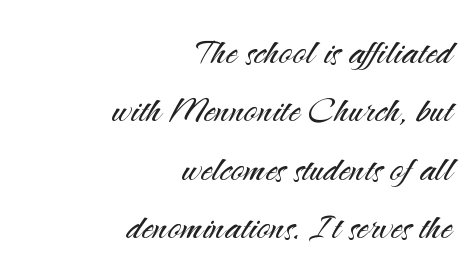
You can tell from the bare stems that sans-serif type was used. Stems and bowls with no extra thickness — not bold. Teacher's note: observe the even right margin — that is flush-right alignment.
